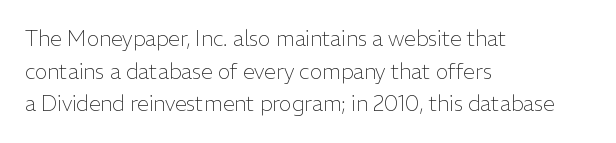
The axis of the letterforms is exactly vertical. Here the glyphs are tracked normally, forming tight word shapes. Descenders hang freely into open space. Line beginnings align vertically; line endings do not. The rows are spaced the way most documents space them.
